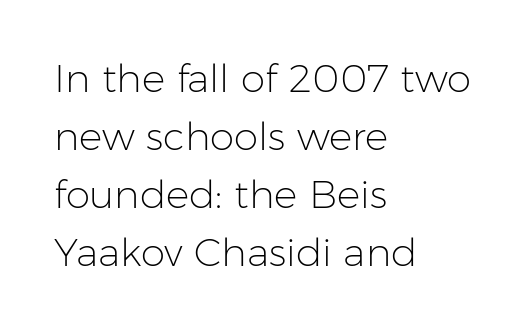
{"serif": "no", "italic": "no", "bold": "no", "weight": "light", "width": "normal", "stroke_contrast": "low", "x_height": "medium", "monospaced": "no", "underline": "no", "align": "left", "line_spacing": "normal", "line_spacing_ratio": 1.49, "letter_spacing": "normal", "letter_spacing_em": 0.0, "glyph_px": 39}
